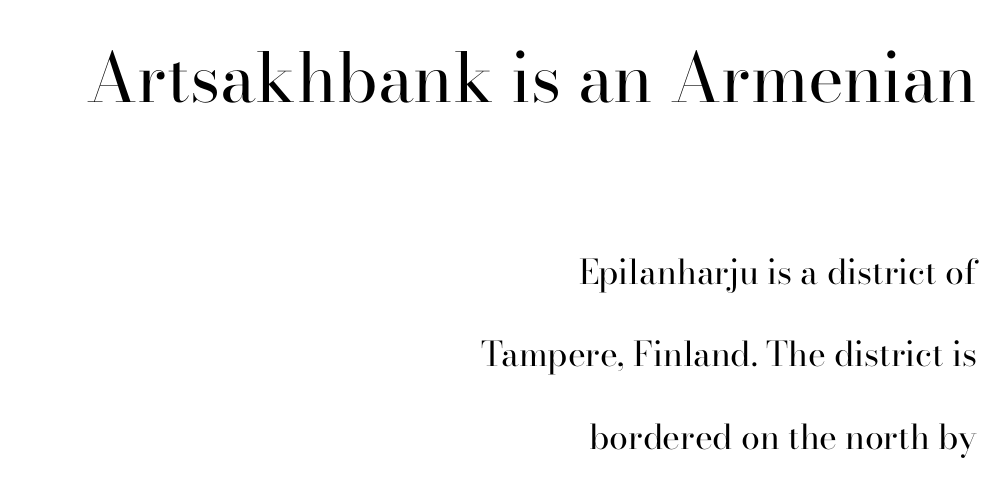
{"serif": "yes", "italic": "no", "bold": "no", "weight": "regular", "width": "normal", "stroke_contrast": "high", "x_height": "small", "monospaced": "no", "underline": "no", "align": "right", "line_spacing": "loose", "line_spacing_ratio": 2.43, "letter_spacing": "normal", "letter_spacing_em": 0.0, "larger_block": "first", "size_ratio": 2.0, "glyph_px": 68}
